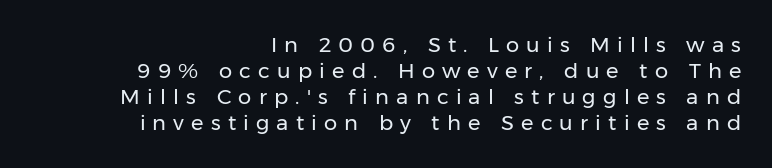
The image shows 21 px text type, upright; set right-aligned, line spacing 1.24x, unusually wide letter spacing (+0.34 em), not underlined.
